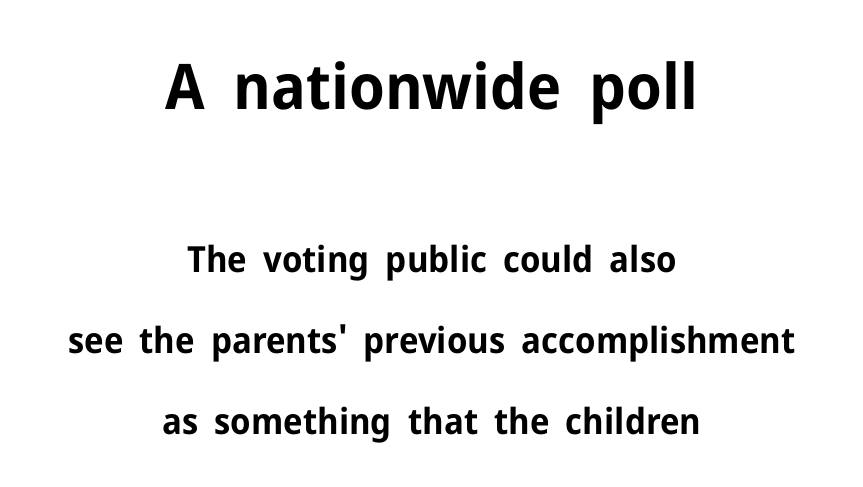
{"serif": "no", "italic": "no", "bold": "yes", "weight": "bold", "width": "normal", "stroke_contrast": "low", "x_height": "medium", "monospaced": "no", "underline": "no", "align": "center", "line_spacing": "loose", "line_spacing_ratio": 2.25, "letter_spacing": "normal", "letter_spacing_em": 0.0, "larger_block": "first", "size_ratio": 1.75, "glyph_px": 63}
